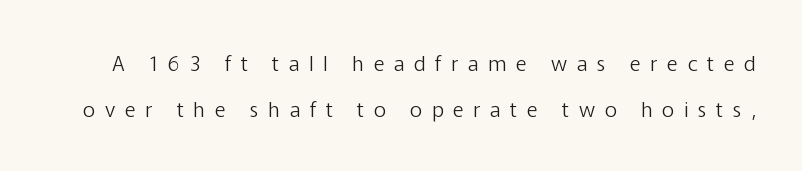
Q: Is the text bold? A: No.
Q: Is the text italic (slanted)? A: No, it is upright.
Q: Is the text underlined? A: No.
Q: Is the spacing between letters normal or unusually wide? A: Unusually wide.
Q: Is the spacing between lines tight, normal or loose? A: Loose.
